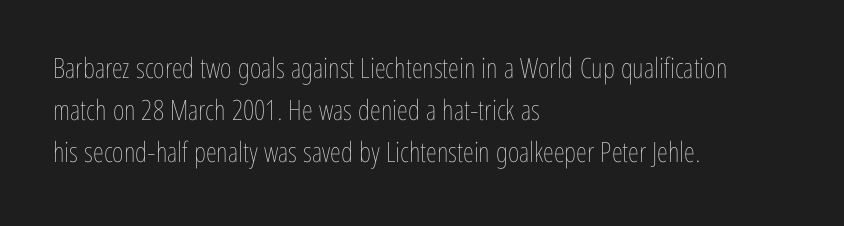
Words float on clear page, feet unadorned. Left-aligned paragraph, ragged on the right. Each stroke keeps to a modest, everyday thickness or less. A typesetter would call this zero additional tracking.
